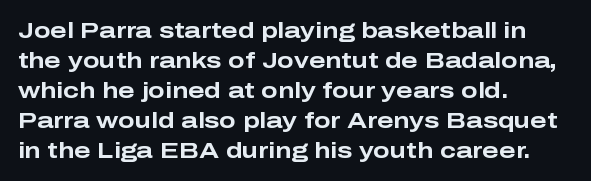
Q: Is the text bold? A: Yes.
Q: Is the text italic (slanted)? A: No, it is upright.
Q: Is the text underlined? A: No.
Q: How is the paragraph aligned? A: Left-aligned.
Q: Is the spacing between letters normal or unusually wide? A: Normal.
Q: Is the spacing between lines tight, normal or loose? A: Normal.
